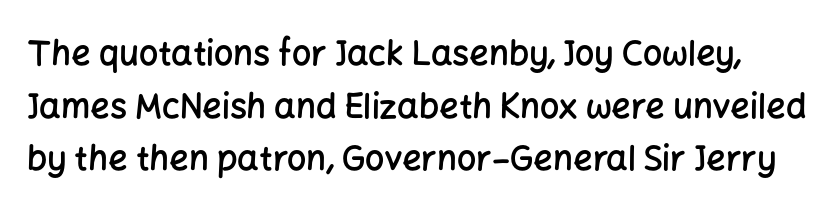
The image shows 34 px semibold sans-serif type, upright; set normal line spacing (1.55x), normal letter spacing, not underlined; low stroke contrast and a medium x-height.
